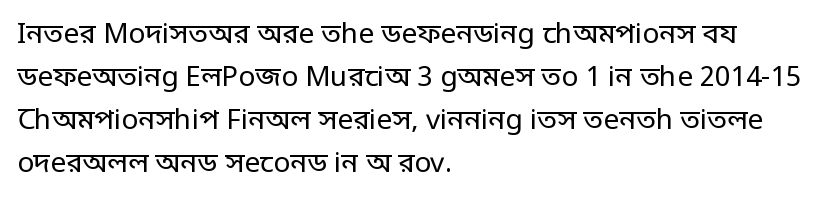
Q: Is the text bold? A: No.
Q: Is the text italic (slanted)? A: No, it is upright.
Q: Is the typeface a serif or a sans-serif typeface? A: Sans-serif.
Q: Is the text underlined? A: No.
Q: How is the paragraph aligned? A: Left-aligned.
Q: Is the spacing between letters normal or unusually wide? A: Normal.
Q: Is the spacing between lines tight, normal or loose? A: Normal.
Q: Width (condensed, normal, or wide)? A: Condensed.
Q: Stroke contrast? A: Low.
Q: Monospaced? A: No.
